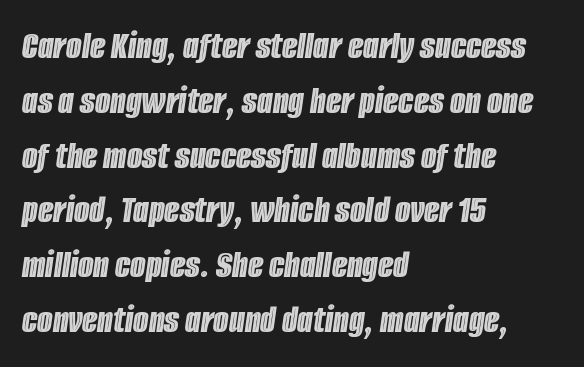
Is the block centered? No — it sits flush against the left margin. The letterforms sit shoulder to shoulder at normal distance. The specimen reads as italic at a glance. Varying glyph widths throughout — classic text-font behaviour. The zone under the glyphs is completely vacant. Regarding leading, the lines here are spaced in the standard way.
